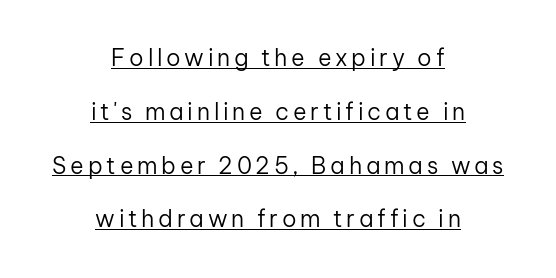
Q: Is the text bold? A: No.
Q: Is the text italic (slanted)? A: No, it is upright.
Q: Is the text underlined? A: Yes.
Q: How is the paragraph aligned? A: Centered.
Q: Is the spacing between lines tight, normal or loose? A: Loose.
